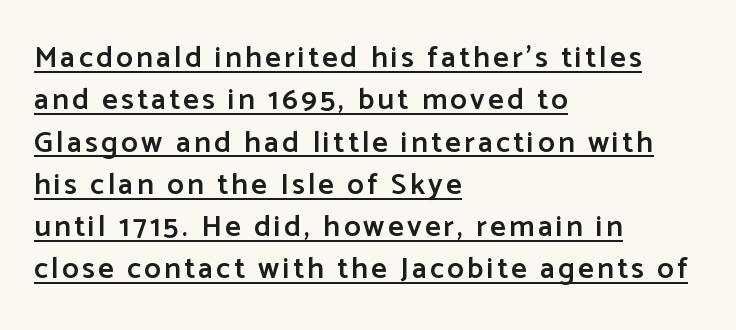
{"serif": "no", "italic": "no", "bold": "semi", "weight": "semibold", "width": "normal", "stroke_contrast": "low", "x_height": "medium", "monospaced": "no", "underline": "yes", "align": "left", "line_spacing": "normal", "line_spacing_ratio": 1.41, "glyph_px": 30}
